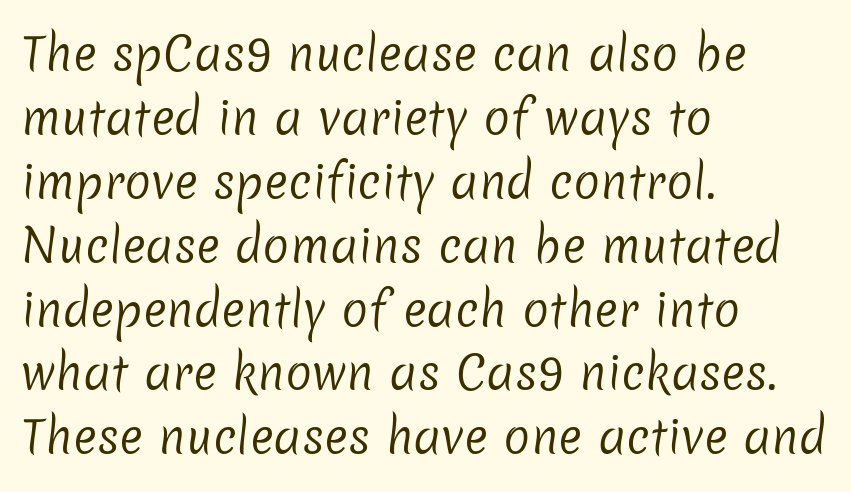
{"serif": "no", "bold": "no", "weight": "regular", "width": "normal", "stroke_contrast": "low", "x_height": "medium", "monospaced": "no", "underline": "no", "align": "left", "line_spacing": "normal", "line_spacing_ratio": 1.42, "letter_spacing": "normal", "letter_spacing_em": 0.0, "glyph_px": 45}
